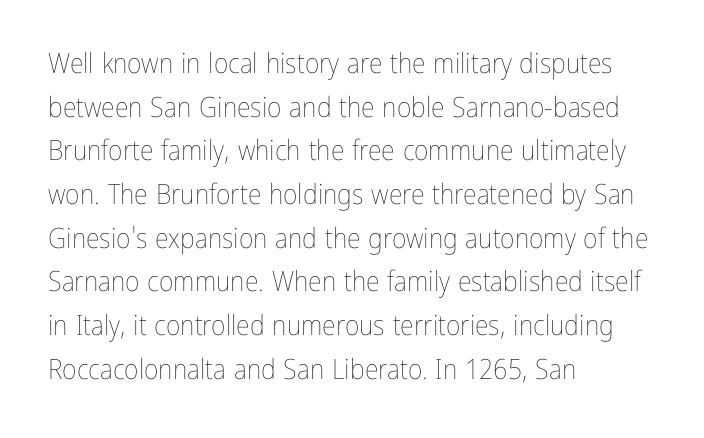
A classic flush-left, rag-right setting is used for this passage. Italic: no, the glyphs are upright roman. The face used here is proportionally spaced, like ordinary book or web type. Any mark beneath the type? The region is blank. Weight: in the light-to-regular range.
